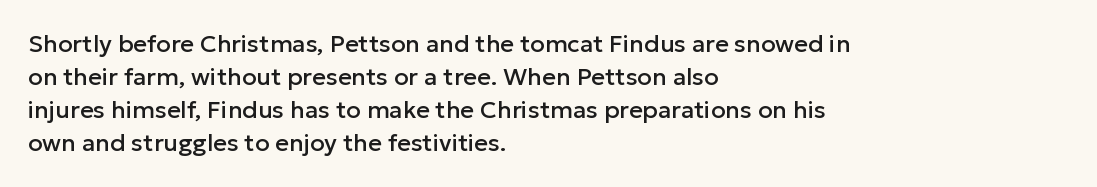
The image shows 24 px text type, upright; set left-aligned, normal line spacing (1.38x), normal letter spacing, not underlined.
